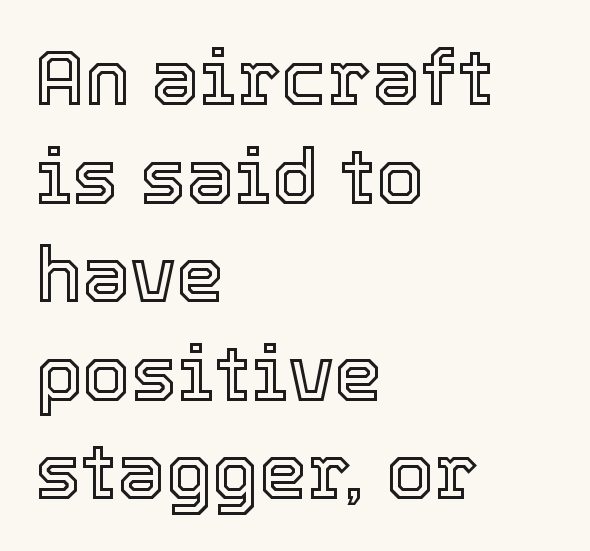
Q: Is the text italic (slanted)? A: No, it is upright.
Q: Is the text underlined? A: No.
Q: How is the paragraph aligned? A: Left-aligned.
Q: Is the spacing between letters normal or unusually wide? A: Normal.
Q: Is the spacing between lines tight, normal or loose? A: Normal.
Q: Width (condensed, normal, or wide)? A: Normal.
Q: x-height? A: Medium.
Q: Monospaced? A: No.
